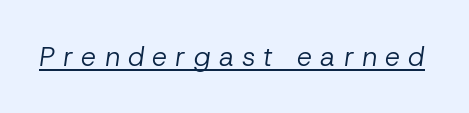
{"italic": "yes", "lean": "right", "slant_degrees": 8, "bold": "no", "underline": "yes", "letter_spacing": "wide", "letter_spacing_em": 0.3, "glyph_px": 27}
